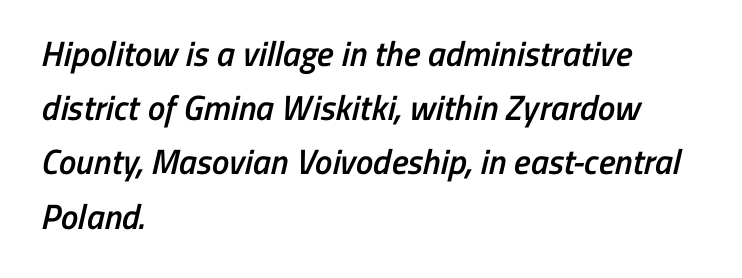
{"serif": "no", "bold": "semi", "weight": "semibold", "width": "condensed", "stroke_contrast": "low", "x_height": "medium", "monospaced": "no", "underline": "no", "align": "left", "line_spacing": "normal", "line_spacing_ratio": 1.55, "letter_spacing": "normal", "letter_spacing_em": 0.0, "glyph_px": 35}
